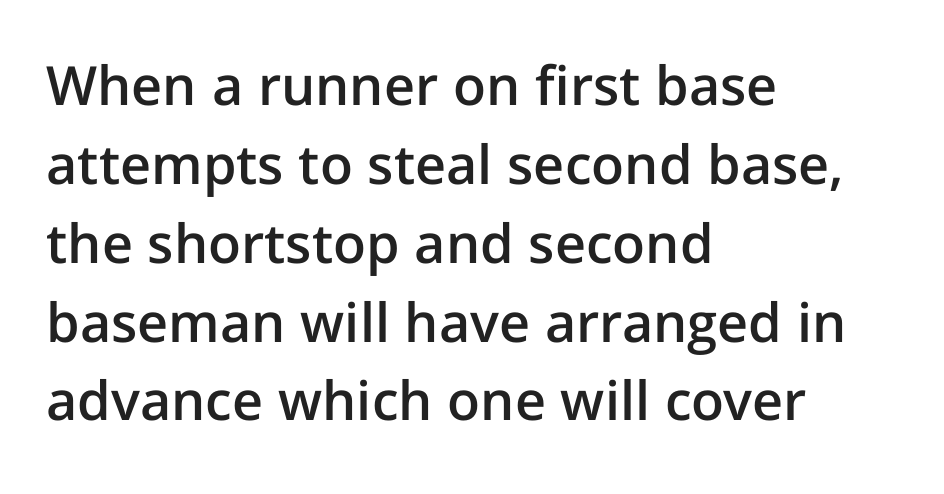
Q: Is the text bold? A: Semi-bold.
Q: Is the text italic (slanted)? A: No, it is upright.
Q: Is the typeface a serif or a sans-serif typeface? A: Sans-serif.
Q: Is the text underlined? A: No.
Q: How is the paragraph aligned? A: Left-aligned.
Q: Is the spacing between letters normal or unusually wide? A: Normal.
Q: Is the spacing between lines tight, normal or loose? A: Normal.
Q: Width (condensed, normal, or wide)? A: Normal.
Q: Stroke contrast? A: Low.
Q: x-height? A: Medium.
Q: Monospaced? A: No.
